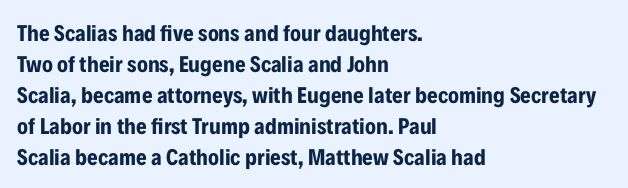
{"italic": "no", "bold": "yes", "underline": "no", "align": "left", "line_spacing": "normal", "line_spacing_ratio": 1.35, "letter_spacing": "normal", "letter_spacing_em": 0.0, "glyph_px": 23}
